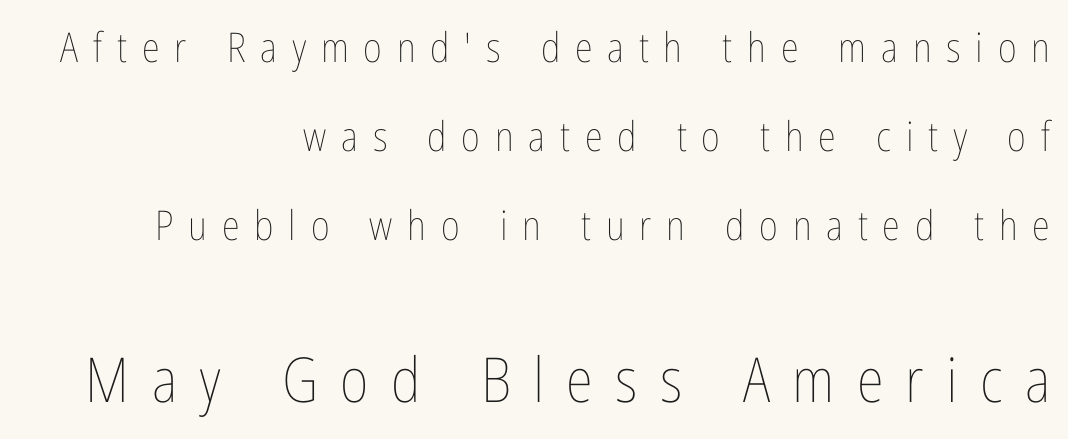
This rendering uses right alignment, leaving the left contour irregular. The words here are not underlined. The passage shown has open, widely tracked lettering throughout. This sample has the flowing, uneven cadence of proportional lettering. Every stem runs plumb, perpendicular to the baseline. In this sample the second text group is rendered at the bigger scale.
